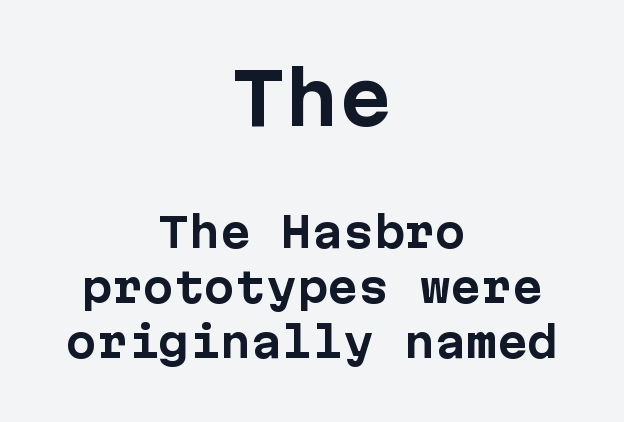
How heavy is the stroke? Heavy — this is a bold. Interline gaps are of average width in this sample. Where is the straight margin? There isn't one; the lines are centered. Posture: vertical. Size contrast runs from large at the top to small at the bottom. Characters follow at the spacing the type designer built in.
